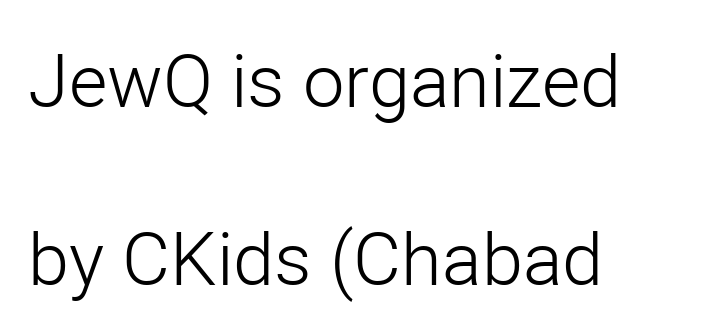
Q: Is the text bold? A: No.
Q: Is the text italic (slanted)? A: No, it is upright.
Q: Is the typeface a serif or a sans-serif typeface? A: Sans-serif.
Q: Is the text underlined? A: No.
Q: How is the paragraph aligned? A: Left-aligned.
Q: Is the spacing between letters normal or unusually wide? A: Normal.
Q: Is the spacing between lines tight, normal or loose? A: Loose.
Q: Width (condensed, normal, or wide)? A: Normal.
Q: Stroke contrast? A: Low.
Q: x-height? A: Medium.
Q: Monospaced? A: No.
